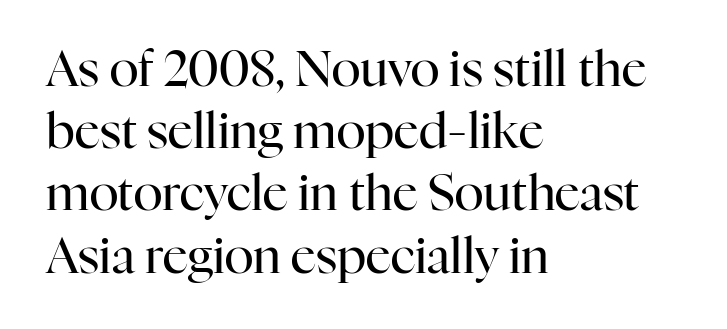
Q: Is the text bold? A: No.
Q: Is the text italic (slanted)? A: No, it is upright.
Q: Is the typeface a serif or a sans-serif typeface? A: Serif.
Q: Is the text underlined? A: No.
Q: How is the paragraph aligned? A: Left-aligned.
Q: Is the spacing between letters normal or unusually wide? A: Normal.
Q: Is the spacing between lines tight, normal or loose? A: Normal.
Q: Width (condensed, normal, or wide)? A: Normal.
Q: Stroke contrast? A: High.
Q: x-height? A: Medium.
Q: Monospaced? A: No.
